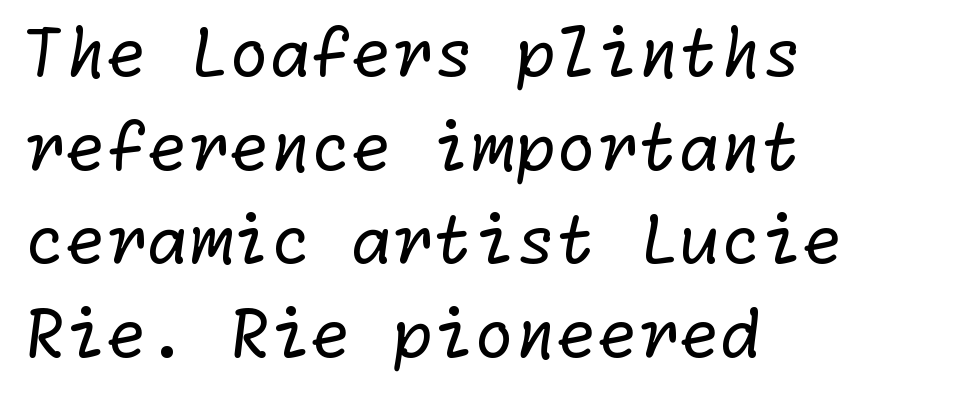
Q: Is the text bold? A: No.
Q: Is the typeface a serif or a sans-serif typeface? A: Sans-serif.
Q: Is the text underlined? A: No.
Q: How is the paragraph aligned? A: Left-aligned.
Q: Is the spacing between letters normal or unusually wide? A: Normal.
Q: Is the spacing between lines tight, normal or loose? A: Normal.
Q: Width (condensed, normal, or wide)? A: Normal.
Q: Stroke contrast? A: Low.
Q: x-height? A: Medium.
